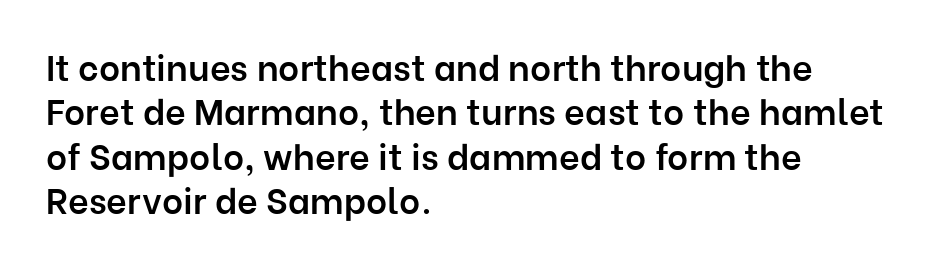
The image shows 36 px semibold sans-serif type, upright; set left-aligned, line spacing 1.23x, normal letter spacing, not underlined; low stroke contrast and a medium x-height.
